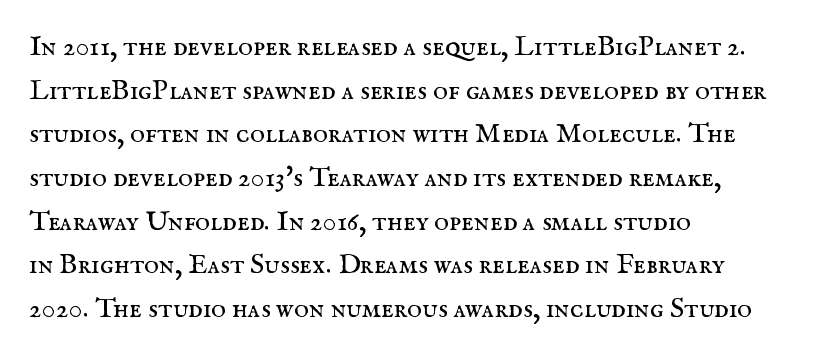
The image shows 28 px regular-weight serif type, upright; set left-aligned, normal line spacing (1.56x), normal letter spacing, not underlined; medium stroke contrast and a small x-height.
